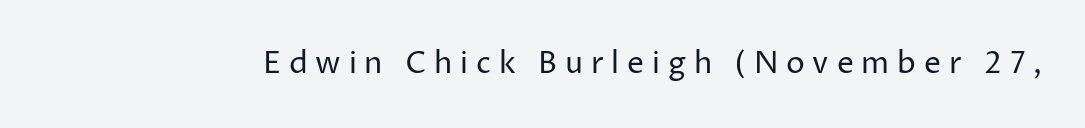
{"serif": "no", "italic": "no", "bold": "no", "weight": "regular", "width": "normal", "stroke_contrast": "low", "x_height": "medium", "monospaced": "no", "underline": "no", "letter_spacing": "wide", "letter_spacing_em": 0.26, "glyph_px": 30}
